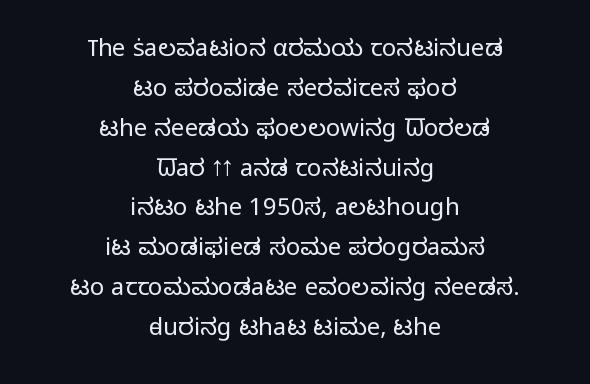
Q: Is the text bold? A: No.
Q: Is the text italic (slanted)? A: No, it is upright.
Q: Is the text underlined? A: No.
Q: How is the paragraph aligned? A: Centered.
Q: Is the spacing between letters normal or unusually wide? A: Normal.
Q: Is the spacing between lines tight, normal or loose? A: Normal.
